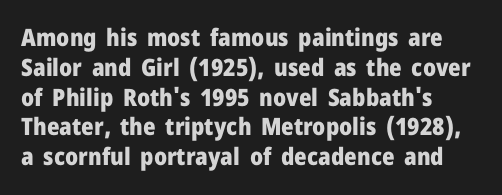
Q: Is the text bold? A: Yes.
Q: Is the text italic (slanted)? A: No, it is upright.
Q: Is the text underlined? A: No.
Q: How is the paragraph aligned? A: Left-aligned.
Q: Is the spacing between letters normal or unusually wide? A: Normal.
